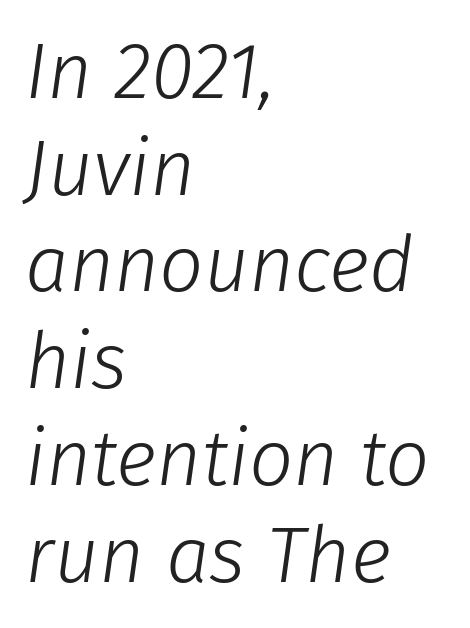
The image shows 78 px light type, italic (leaning right); set left-aligned, line spacing 1.24x, normal letter spacing, not underlined; low stroke contrast and a medium x-height.
